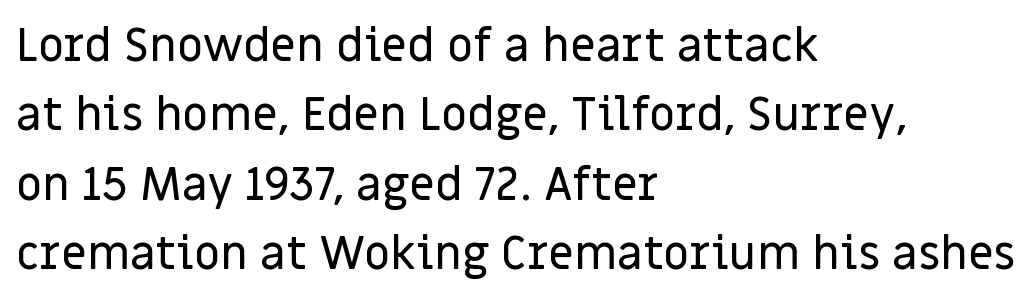
Underlining? Definitely not there. The space between consecutive lines is moderate. The letters carry no serifs — their stems end cleanly without finishing strokes. Style check: upright.
